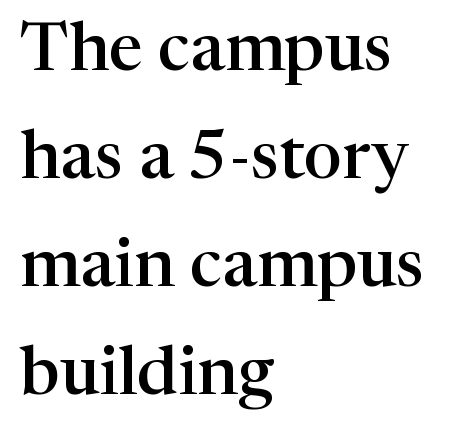
Q: Is the text bold? A: Semi-bold.
Q: Is the text italic (slanted)? A: No, it is upright.
Q: Is the typeface a serif or a sans-serif typeface? A: Serif.
Q: Is the text underlined? A: No.
Q: How is the paragraph aligned? A: Left-aligned.
Q: Is the spacing between letters normal or unusually wide? A: Normal.
Q: Is the spacing between lines tight, normal or loose? A: Normal.
Q: Width (condensed, normal, or wide)? A: Normal.
Q: Stroke contrast? A: High.
Q: x-height? A: Medium.
Q: Monospaced? A: No.
